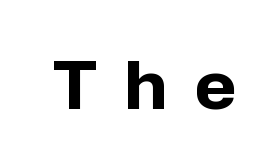
The face used here has the dense, thick strokes of a bold. Compared with typical body copy, the letter spacing here is much looser. What kind of face is this? One without serifs — a sans. Think of a printed novel: that variable character pitch is what you see here. Any mark beneath the type? The region is blank. Rendered with straight, roman letterforms.
